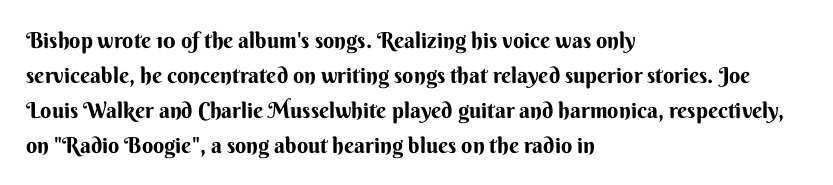
{"italic": "no", "bold": "yes", "underline": "no", "align": "left", "line_spacing": "normal", "line_spacing_ratio": 1.59, "letter_spacing": "normal", "letter_spacing_em": 0.0, "glyph_px": 22}
